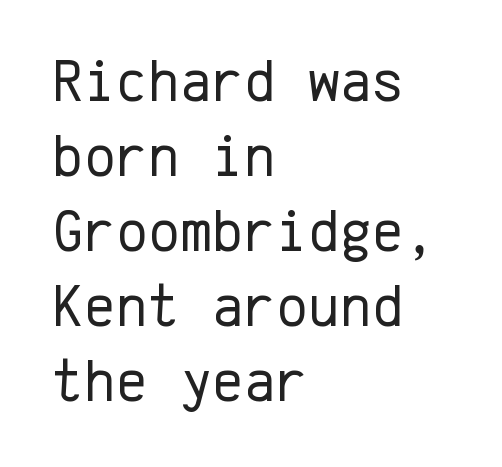
The image shows 61 px regular-weight sans-serif type, upright, monospaced; set left-aligned, line spacing 1.23x, normal letter spacing, not underlined; low stroke contrast and a medium x-height.
